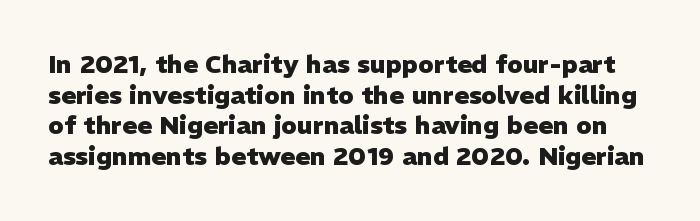
{"italic": "no", "bold": "yes", "underline": "no", "line_spacing_ratio": 1.23, "letter_spacing": "normal", "letter_spacing_em": 0.0, "glyph_px": 25}
